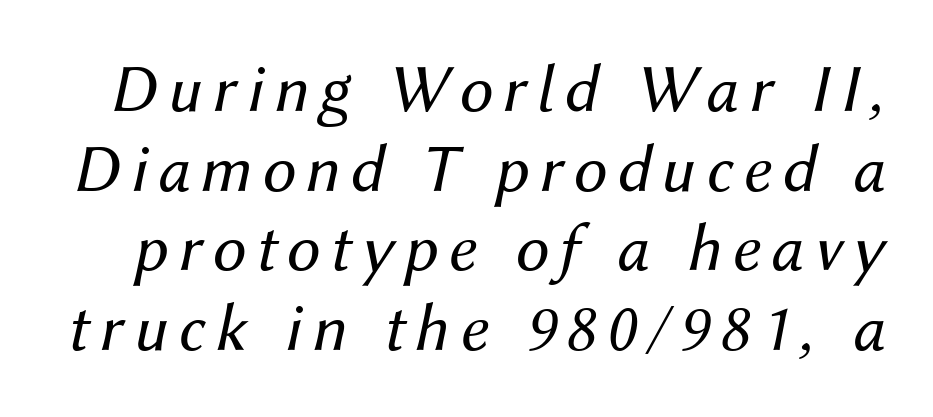
When letters slant like this, we call the style italic. No heavy texture on the line: the type isn't bold. The passage shown is not underscored anywhere. Spacing verdict: proportional, widths tailored to each character.
